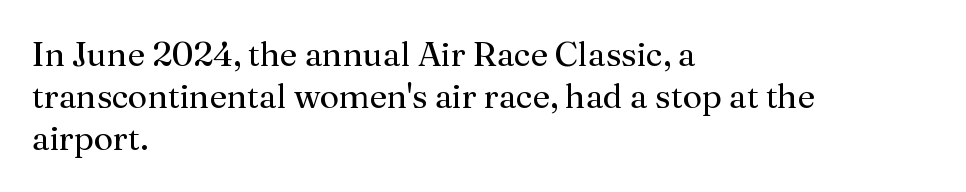
Q: Is the text bold? A: No.
Q: Is the text italic (slanted)? A: No, it is upright.
Q: Is the typeface a serif or a sans-serif typeface? A: Serif.
Q: Is the text underlined? A: No.
Q: How is the paragraph aligned? A: Left-aligned.
Q: Is the spacing between letters normal or unusually wide? A: Normal.
Q: Width (condensed, normal, or wide)? A: Normal.
Q: Stroke contrast? A: Medium.
Q: x-height? A: Medium.
Q: Monospaced? A: No.
